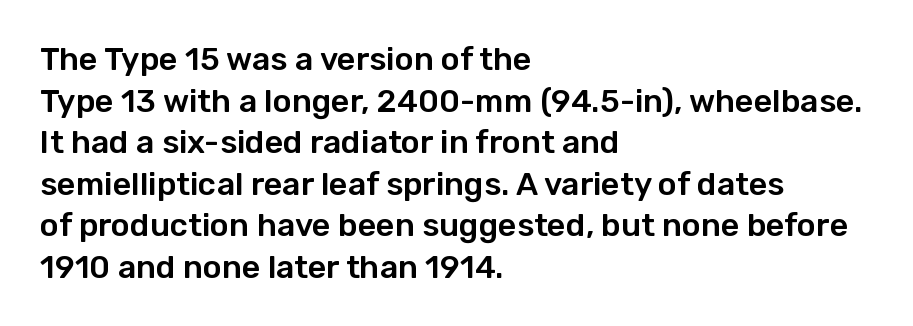
The image shows 32 px sans-serif type, upright; set left-aligned, normal line spacing (1.3x), normal letter spacing, not underlined; low stroke contrast and a medium x-height.
